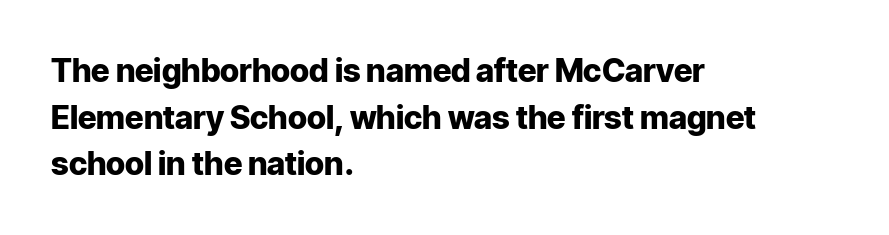
Q: Is the text bold? A: Yes.
Q: Is the text italic (slanted)? A: No, it is upright.
Q: Is the typeface a serif or a sans-serif typeface? A: Sans-serif.
Q: Is the text underlined? A: No.
Q: How is the paragraph aligned? A: Left-aligned.
Q: Is the spacing between letters normal or unusually wide? A: Normal.
Q: Is the spacing between lines tight, normal or loose? A: Normal.
Q: Width (condensed, normal, or wide)? A: Normal.
Q: Stroke contrast? A: Low.
Q: x-height? A: Medium.
Q: Monospaced? A: No.
